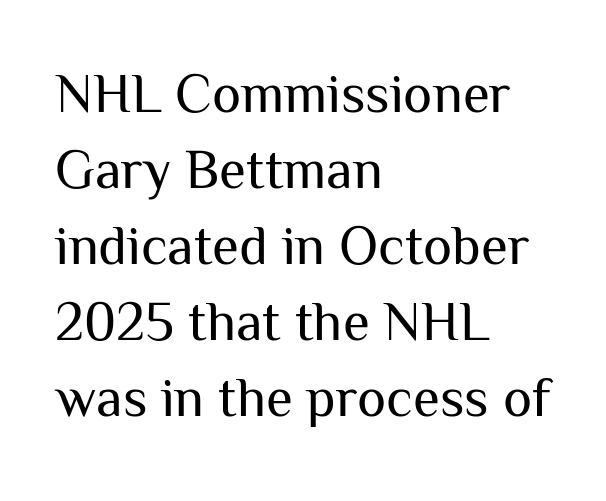
Vertically, the passage feels balanced, rows spaced as you'd expect. Weight: regular or lighter. Rendered with straight, roman letterforms. Check the space under the baseline: it is left empty. Are there feet on the stems? There aren't — it's a sans.
